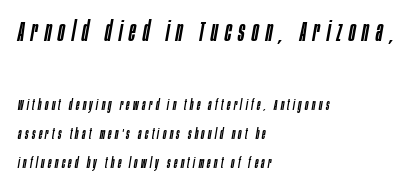
Here the first block reads like a headline and the second like body copy. Letter spacing: wide. A classic flush-left, rag-right setting is used for this passage. Every character sits at an angle, as italics do. The face used here is proportionally spaced, like ordinary book or web type.
